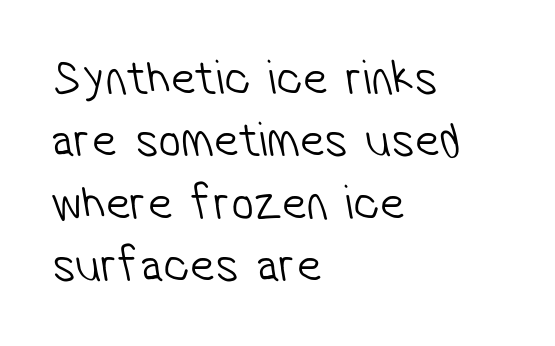
If you drew a ruler down the left edge, every line would touch it. You could call the tracking neutral — neither tight nor loose. The block of text has a typical density, with ordinary space between rows. The rendering uses natural spacing where letterforms have individual widths.
